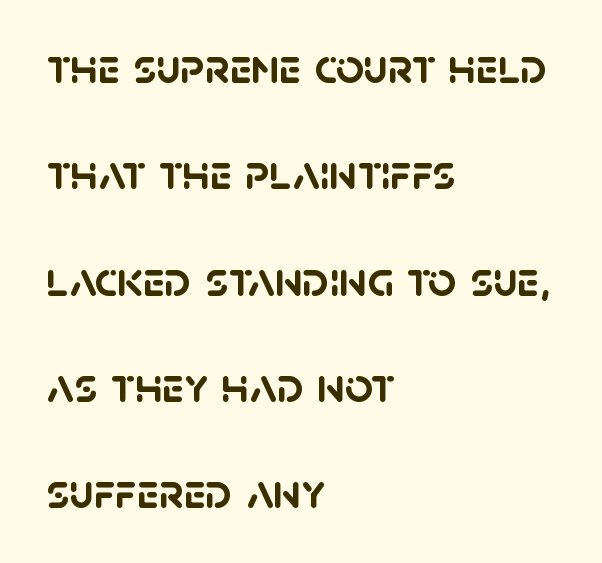
{"serif": "no", "bold": "yes", "weight": "semibold", "width": "normal", "stroke_contrast": "low", "x_height": "large", "monospaced": "no", "underline": "no", "align": "left", "line_spacing": "loose", "line_spacing_ratio": 2.17, "letter_spacing": "normal", "letter_spacing_em": 0.0, "glyph_px": 49}
